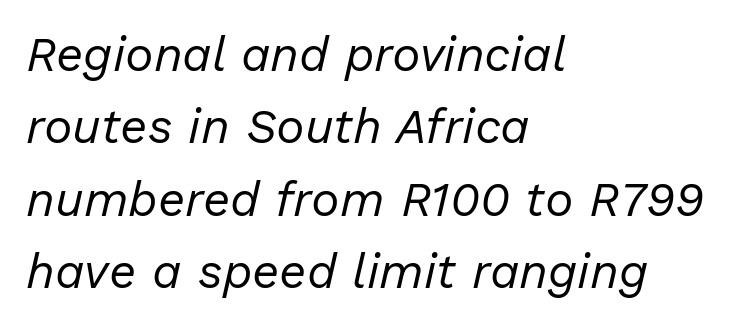
{"italic": "yes", "lean": "right", "slant_degrees": 13, "bold": "no", "weight": "regular", "width": "normal", "stroke_contrast": "low", "x_height": "medium", "monospaced": "no", "underline": "no", "align": "left", "line_spacing": "normal", "line_spacing_ratio": 1.51, "letter_spacing": "normal", "letter_spacing_em": 0.0, "glyph_px": 48}
